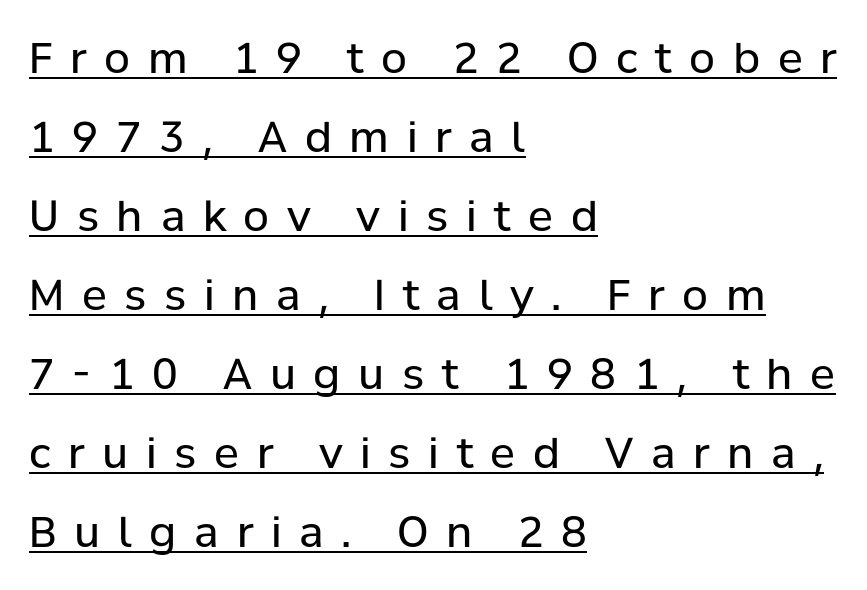
The font's upright variant was chosen for this text. Summary of weight: not heavy and not bold. A typesetter would call this proportional, since set widths differ per character. The lettering is marked with a stroke running underneath it.
